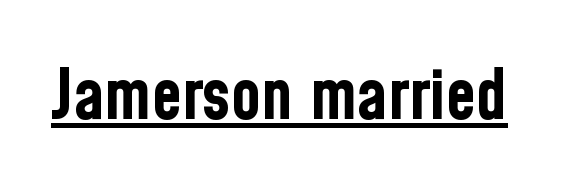
Do the characters align in a grid? No, the font is proportional. The typesetting leans heavy: a genuine bold. The lettering stays uniformly vertical, giving the passage a roman look. Observe the ordinary spacing: letters are neighbours, not strangers. Serif or sans? Sans — the stroke terminals are bare.
